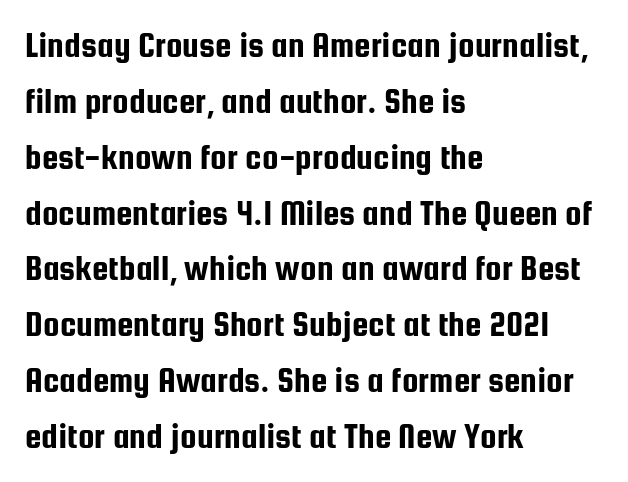
The image shows 37 px condensed sans-serif type, upright; set left-aligned, normal line spacing (1.51x), normal letter spacing, not underlined; low stroke contrast and a medium x-height.
